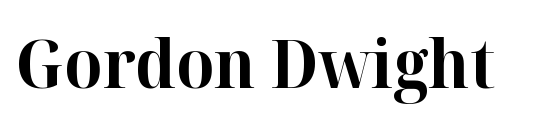
No extra tracking has been applied to these lines. Every stem runs plumb, perpendicular to the baseline. A clean baseline with only descenders dipping below it. Is this a fixed-width face? No — the glyphs have proportional, varying widths. Its strokes are broad and dark, the hallmark of bold type.
